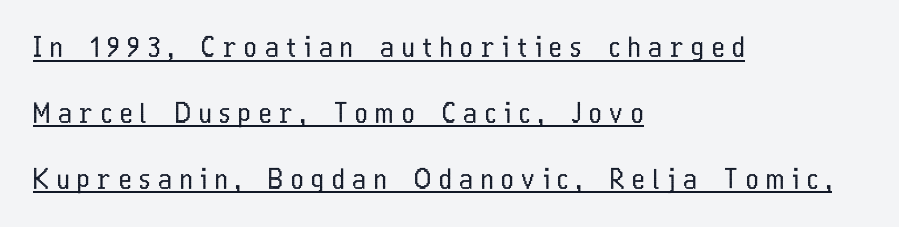
The gaps between neighbouring characters are conspicuously large. A light-to-regular cut is what we see here. Underlining? Definitely there. The letters stand upright; this is a roman face.
